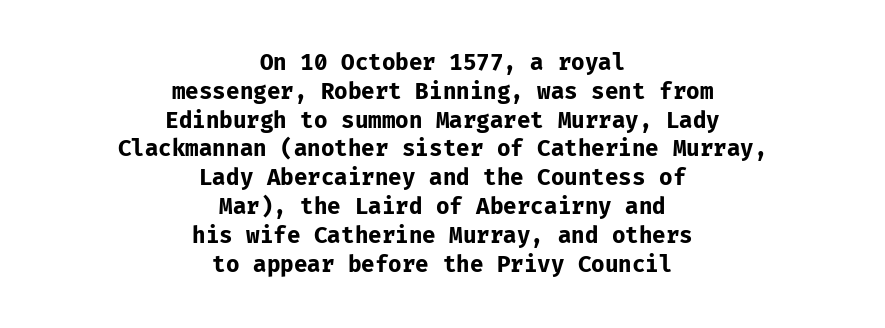
Q: Is the text bold? A: Yes.
Q: Is the text italic (slanted)? A: No, it is upright.
Q: Is the text underlined? A: No.
Q: How is the paragraph aligned? A: Centered.
Q: Is the spacing between letters normal or unusually wide? A: Normal.
Q: Is the spacing between lines tight, normal or loose? A: Normal.
